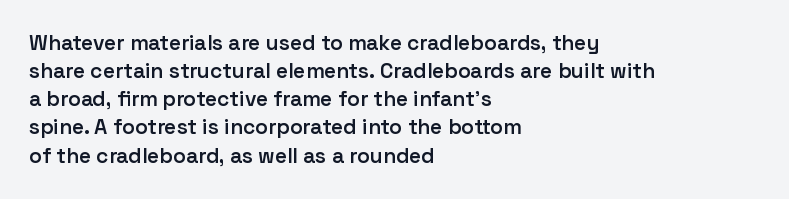
{"italic": "no", "bold": "semi", "underline": "no", "align": "left", "line_spacing": "normal", "line_spacing_ratio": 1.34, "letter_spacing": "normal", "letter_spacing_em": 0.0, "glyph_px": 21}
